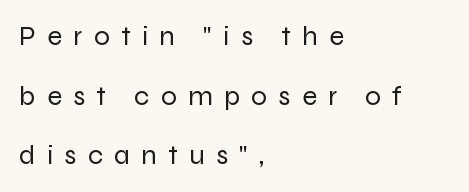
Beneath every word, the page is bare. The leading is generous, giving the passage an open texture. The letters advance in unequal steps, a hallmark of proportional type. The text block is weighted toward the left margin, trailing off unevenly rightward.
